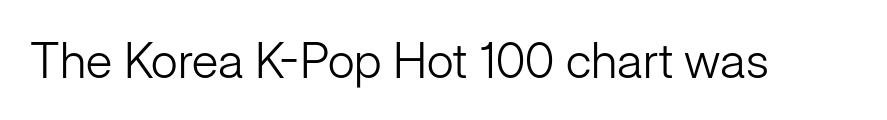
Ink coverage per letter is moderate at most. The glyphs are unaccompanied by any horizontal stroke below them. This is the regular roman posture of the typeface. Letter spacing: default.
